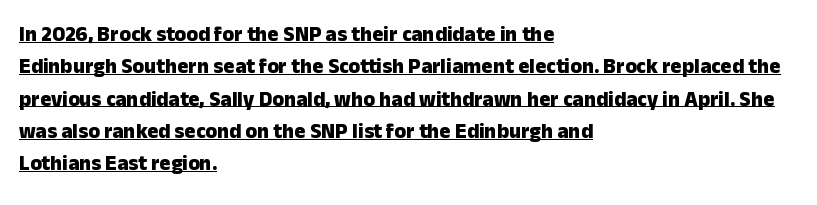
Q: Is the text bold? A: Yes.
Q: Is the text italic (slanted)? A: No, it is upright.
Q: Is the text underlined? A: Yes.
Q: How is the paragraph aligned? A: Left-aligned.
Q: Is the spacing between letters normal or unusually wide? A: Normal.
Q: Is the spacing between lines tight, normal or loose? A: Normal.
